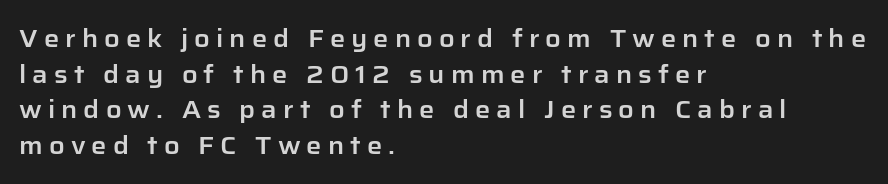
The image shows 24 px text type, upright; set left-aligned, normal line spacing (1.48x), unusually wide letter spacing (+0.25 em), not underlined.
